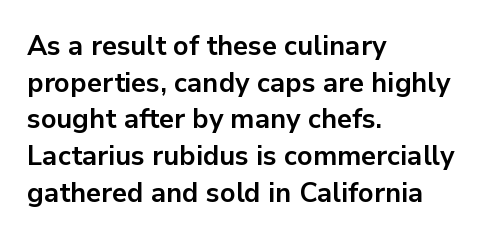
The image shows 27 px bold type, upright; set left-aligned, normal line spacing (1.36x), normal letter spacing, not underlined.
